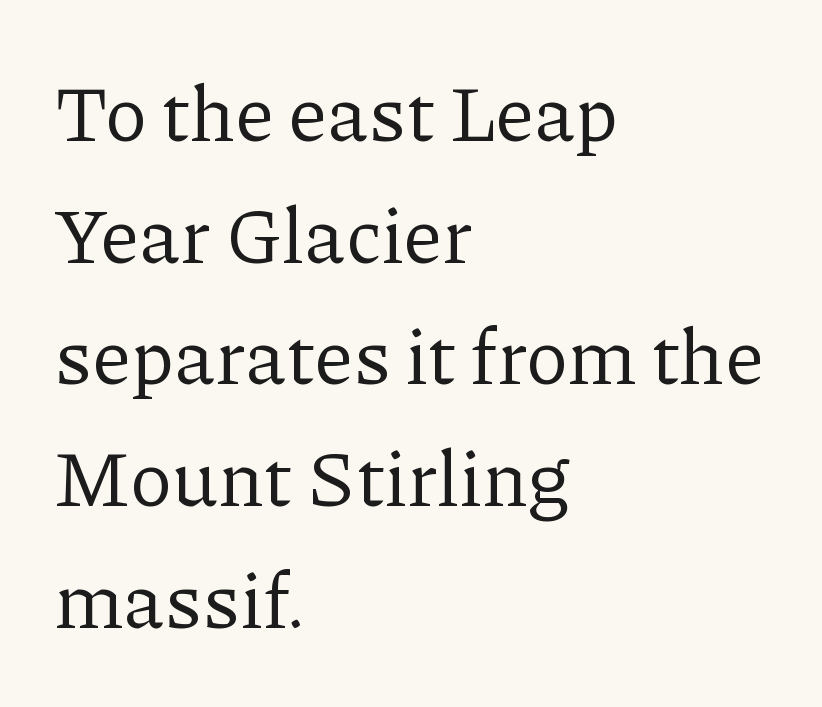
Q: Is the text bold? A: No.
Q: Is the text italic (slanted)? A: No, it is upright.
Q: Is the typeface a serif or a sans-serif typeface? A: Serif.
Q: Is the text underlined? A: No.
Q: How is the paragraph aligned? A: Left-aligned.
Q: Is the spacing between letters normal or unusually wide? A: Normal.
Q: Is the spacing between lines tight, normal or loose? A: Normal.
Q: Width (condensed, normal, or wide)? A: Normal.
Q: Stroke contrast? A: Low.
Q: x-height? A: Medium.
Q: Monospaced? A: No.
